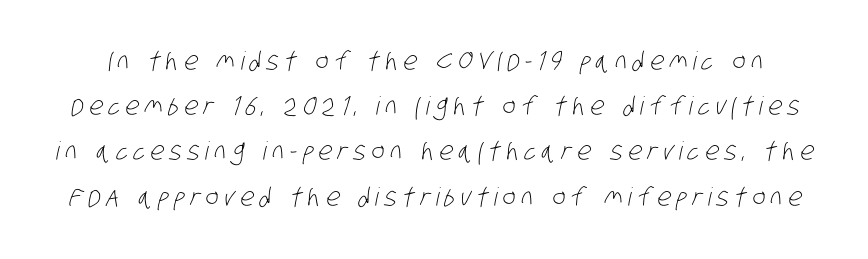
The image shows 25 px text type; set line spacing 1.81x, unusually wide letter spacing (+0.22 em), not underlined.
